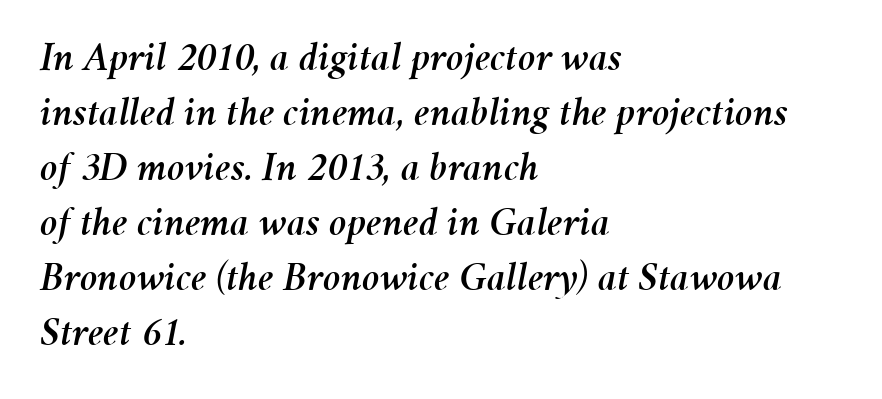
This sample keeps an unexceptional amount of space between lines. Each letter keeps its own natural width here, so spacing adapts to shape. Rule under the text: the space is simply empty. Does the copy run flush right? No — it runs flush left.
